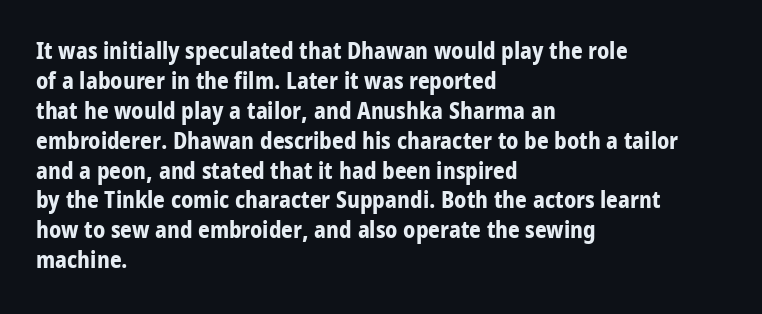
{"italic": "no", "bold": "yes", "underline": "no", "align": "left", "line_spacing": "normal", "line_spacing_ratio": 1.3, "letter_spacing": "normal", "letter_spacing_em": 0.0, "glyph_px": 23}
